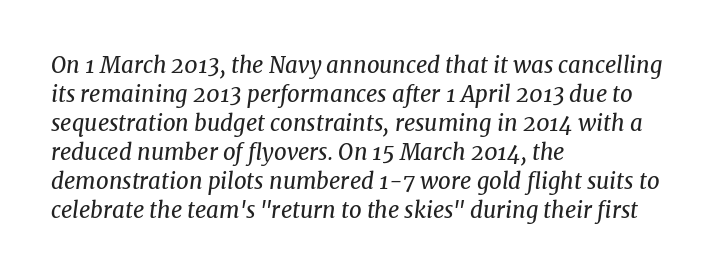
{"italic": "yes", "lean": "right", "slant_degrees": 8, "bold": "no", "underline": "no", "align": "left", "line_spacing": "normal", "line_spacing_ratio": 1.32, "letter_spacing": "normal", "letter_spacing_em": 0.0, "glyph_px": 22}
